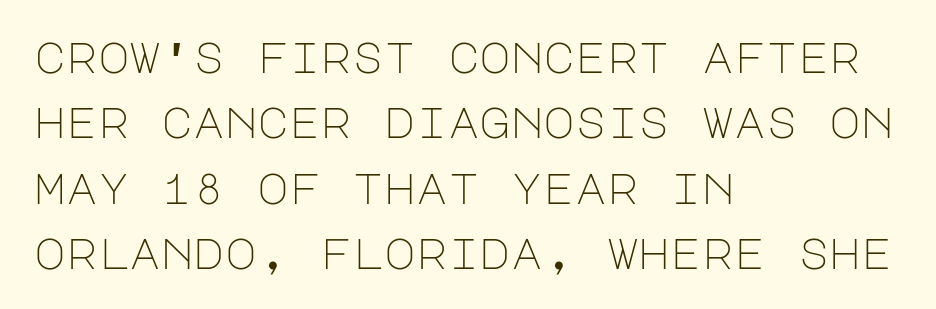
Q: Is the text bold? A: No.
Q: Is the text italic (slanted)? A: No, it is upright.
Q: Is the typeface a serif or a sans-serif typeface? A: Sans-serif.
Q: Is the text underlined? A: No.
Q: How is the paragraph aligned? A: Left-aligned.
Q: Is the spacing between letters normal or unusually wide? A: Normal.
Q: Is the spacing between lines tight, normal or loose? A: Normal.
Q: Width (condensed, normal, or wide)? A: Normal.
Q: Stroke contrast? A: Low.
Q: x-height? A: Large.
